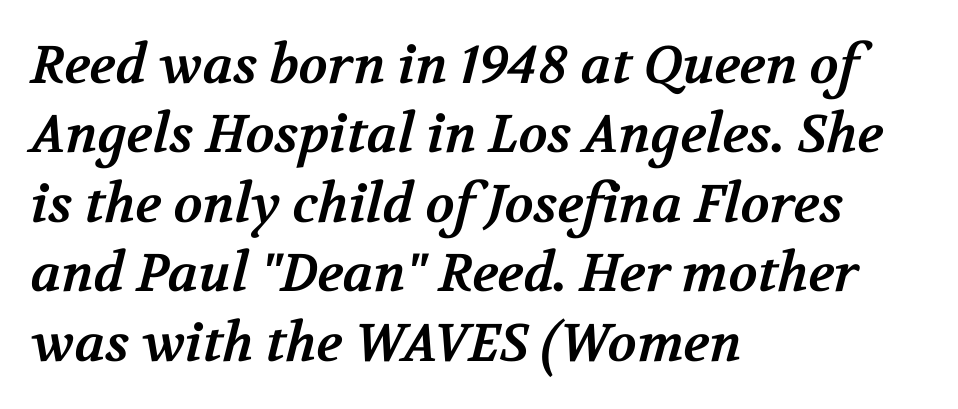
The image shows 53 px bold serif type; set left-aligned, normal line spacing (1.31x), normal letter spacing, not underlined; medium stroke contrast and a medium x-height.
